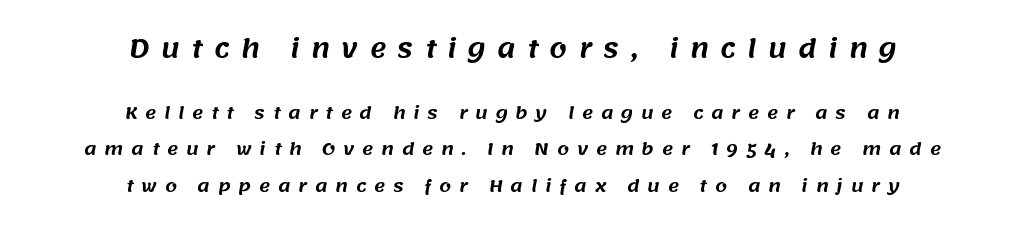
The image shows 25 px text type; set centered, loose line spacing (2.13x), unusually wide letter spacing (+0.45 em), not underlined; the first (top) block is 1.47x larger.
